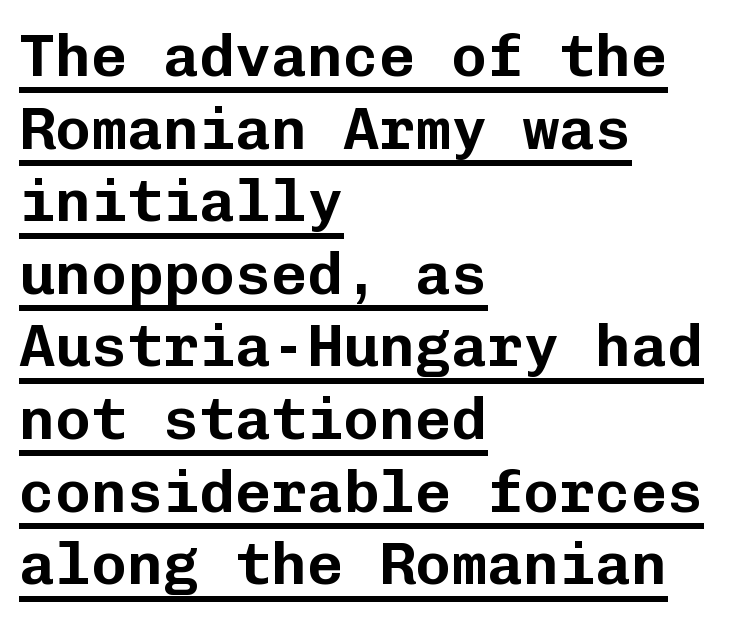
The image shows 60 px sans-serif type, upright, monospaced; set left-aligned, line spacing 1.21x, normal letter spacing, underlined; low stroke contrast and a medium x-height.
